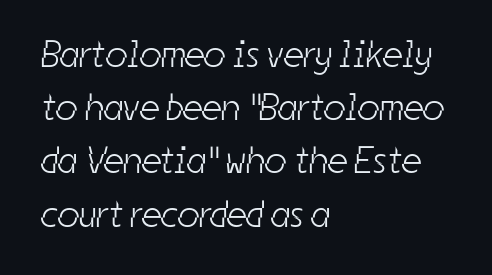
Q: Is the text bold? A: No.
Q: Is the typeface a serif or a sans-serif typeface? A: Sans-serif.
Q: Is the text underlined? A: No.
Q: How is the paragraph aligned? A: Left-aligned.
Q: Is the spacing between letters normal or unusually wide? A: Normal.
Q: Is the spacing between lines tight, normal or loose? A: Normal.
Q: Width (condensed, normal, or wide)? A: Condensed.
Q: Stroke contrast? A: Low.
Q: x-height? A: Medium.
Q: Monospaced? A: No.
